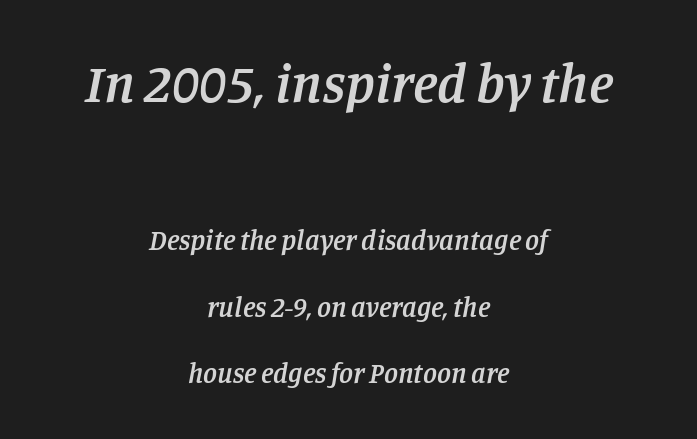
If you squint, the top block still reads clearly — it's the larger of the two. Typeset on center — no edge is straight. Each letter keeps its own natural width here, so spacing adapts to shape. Compared with typical body copy, the letter spacing here is the same. Glance below the letters and you will spot only blank space.
